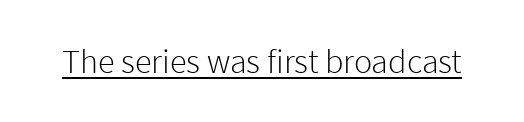
The image shows 34 px light sans-serif type, upright; set normal letter spacing, underlined; low stroke contrast and a medium x-height.
